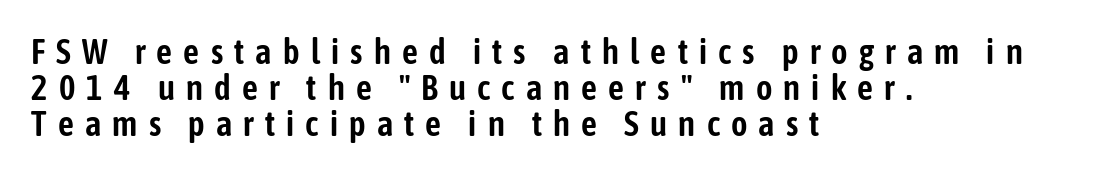
Honestly, the letter spacing is so wide it's the main thing you notice. Is there any slant? The stems are plumb. The string is rendered with underlining switched off. Caption: multi-line text, flush left, ragged right. Compared with typical paragraphs, the rows here are closer together.
